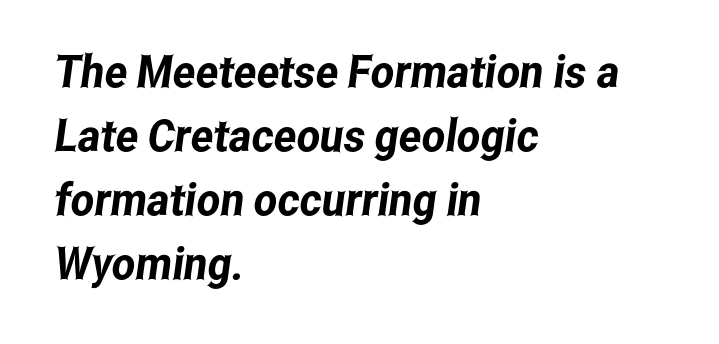
Q: Is the typeface a serif or a sans-serif typeface? A: Sans-serif.
Q: Is the text underlined? A: No.
Q: How is the paragraph aligned? A: Left-aligned.
Q: Is the spacing between letters normal or unusually wide? A: Normal.
Q: Is the spacing between lines tight, normal or loose? A: Normal.
Q: Width (condensed, normal, or wide)? A: Condensed.
Q: Stroke contrast? A: Low.
Q: x-height? A: Medium.
Q: Monospaced? A: No.
